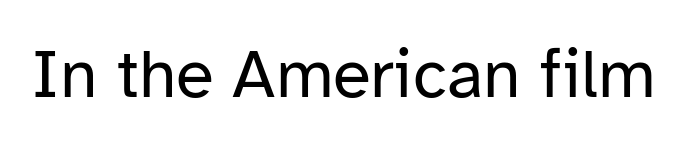
Bold? No — there's no thickening of the strokes. Words appear dense and cohesive because spacing is normal. Type without underlining. Nothing sits at the stroke ends, so this counts as sans-serif. This is the regular roman posture of the typeface. Think of a printed novel: that variable character pitch is what you see here.
